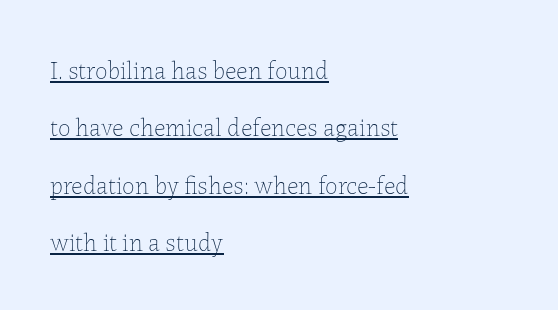
The image shows 25 px text type, upright; set left-aligned, loose line spacing (2.3x), normal letter spacing, underlined.
